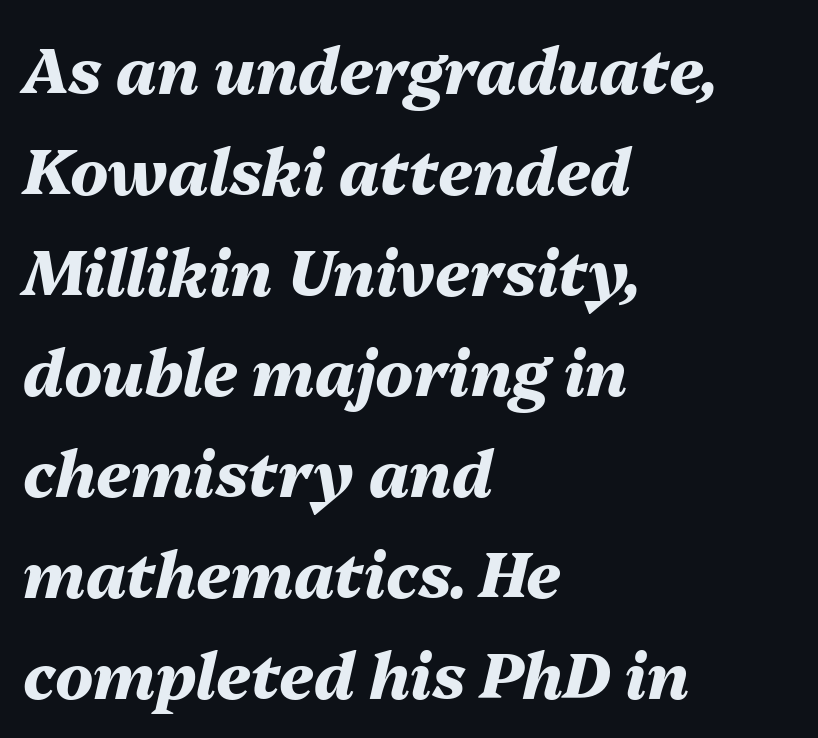
Q: Is the text bold? A: Yes.
Q: Is the text italic (slanted)? A: Yes, it leans right by about 13 degrees.
Q: Is the text underlined? A: No.
Q: How is the paragraph aligned? A: Left-aligned.
Q: Is the spacing between letters normal or unusually wide? A: Normal.
Q: Is the spacing between lines tight, normal or loose? A: Normal.
Q: Width (condensed, normal, or wide)? A: Normal.
Q: Stroke contrast? A: Medium.
Q: x-height? A: Medium.
Q: Monospaced? A: No.
